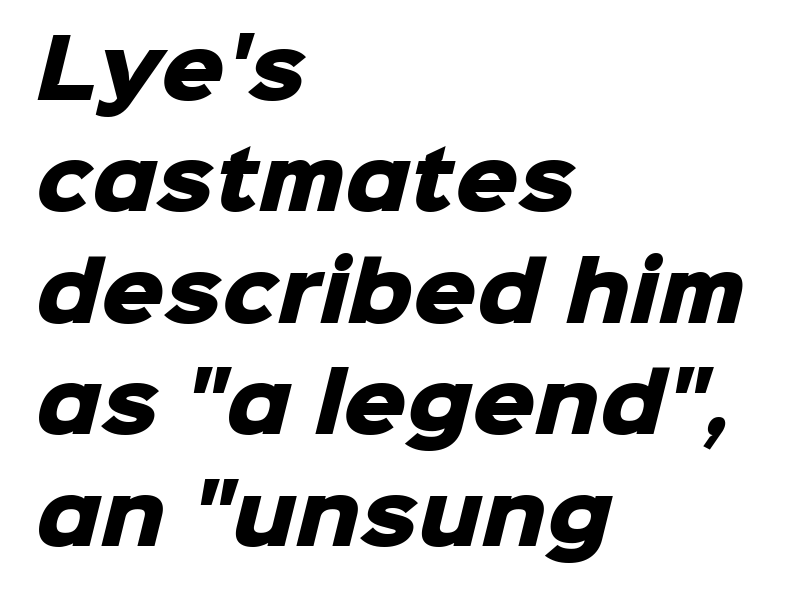
{"serif": "no", "bold": "yes", "weight": "heavy", "width": "normal", "stroke_contrast": "low", "x_height": "medium", "monospaced": "no", "underline": "no", "align": "left", "line_spacing": "normal", "line_spacing_ratio": 1.41, "letter_spacing": "normal", "letter_spacing_em": 0.0, "glyph_px": 79}
